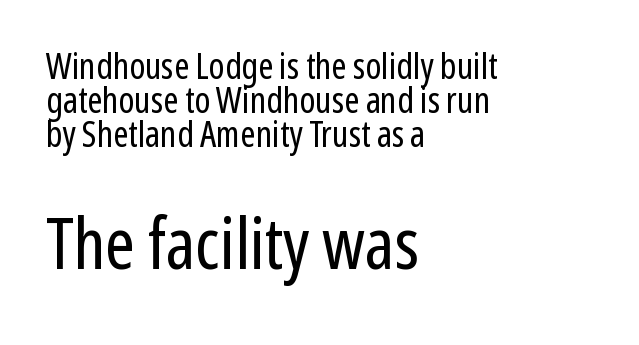
Q: Is the text bold? A: No.
Q: Is the text italic (slanted)? A: No, it is upright.
Q: Is the typeface a serif or a sans-serif typeface? A: Sans-serif.
Q: Is the text underlined? A: No.
Q: How is the paragraph aligned? A: Left-aligned.
Q: Is the spacing between letters normal or unusually wide? A: Normal.
Q: Is the spacing between lines tight, normal or loose? A: Tight.
Q: Which block of text is set in a larger size, the first (top) or the second (bottom)? A: The second (bottom) one.
Q: Width (condensed, normal, or wide)? A: Condensed.
Q: Stroke contrast? A: Low.
Q: x-height? A: Medium.
Q: Monospaced? A: No.
